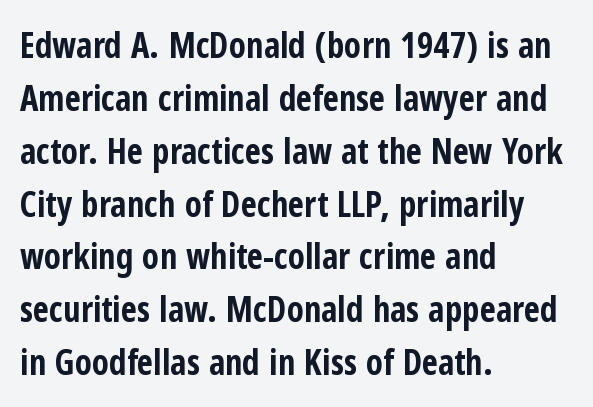
{"serif": "no", "italic": "no", "bold": "yes", "weight": "bold", "width": "condensed", "stroke_contrast": "low", "x_height": "medium", "monospaced": "no", "underline": "no", "align": "left", "line_spacing": "normal", "line_spacing_ratio": 1.51, "letter_spacing": "normal", "letter_spacing_em": 0.0, "glyph_px": 35}
